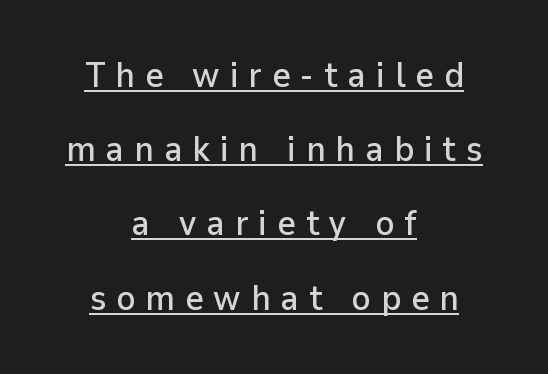
Q: Is the text italic (slanted)? A: No, it is upright.
Q: Is the typeface a serif or a sans-serif typeface? A: Sans-serif.
Q: Is the text underlined? A: Yes.
Q: How is the paragraph aligned? A: Centered.
Q: Is the spacing between letters normal or unusually wide? A: Unusually wide.
Q: Is the spacing between lines tight, normal or loose? A: Loose.
Q: Width (condensed, normal, or wide)? A: Normal.
Q: Stroke contrast? A: Low.
Q: x-height? A: Medium.
Q: Monospaced? A: No.
